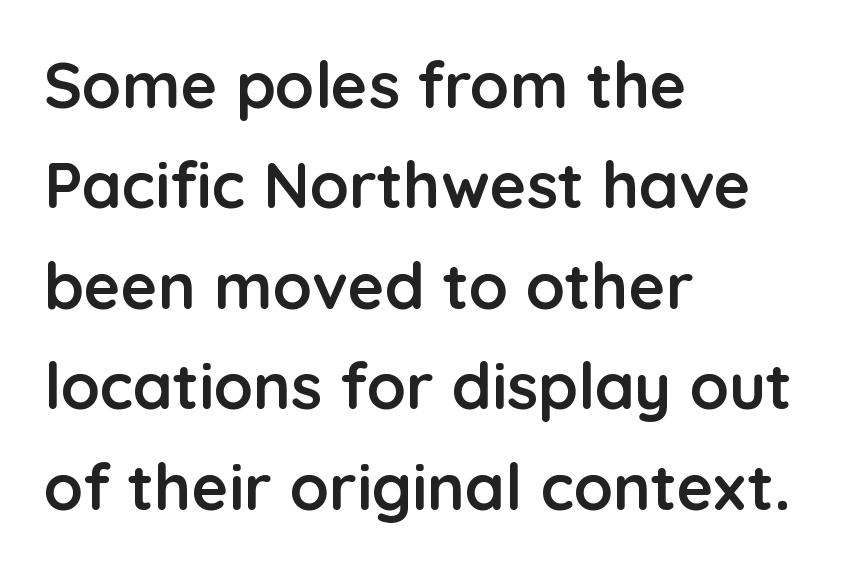
{"serif": "no", "italic": "no", "bold": "yes", "weight": "semibold", "width": "normal", "stroke_contrast": "low", "x_height": "medium", "monospaced": "no", "underline": "no", "align": "left", "line_spacing": "normal", "line_spacing_ratio": 1.57, "letter_spacing": "normal", "letter_spacing_em": 0.0, "glyph_px": 64}
